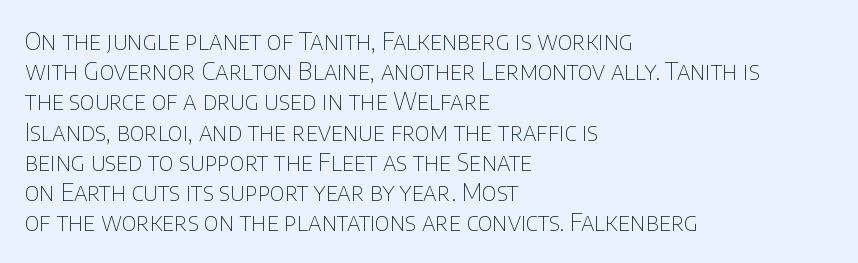
{"italic": "no", "bold": "no", "underline": "no", "align": "left", "line_spacing": "normal", "line_spacing_ratio": 1.26, "letter_spacing": "normal", "letter_spacing_em": 0.0, "glyph_px": 24}
